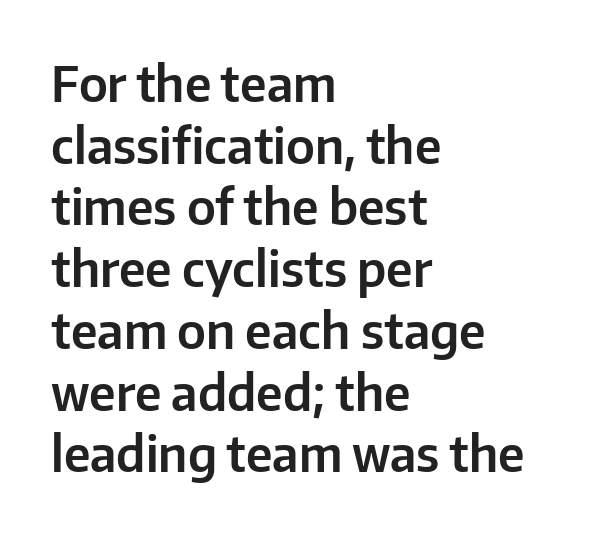
{"serif": "no", "italic": "no", "width": "normal", "stroke_contrast": "low", "x_height": "medium", "monospaced": "no", "underline": "no", "align": "left", "line_spacing": "normal", "line_spacing_ratio": 1.26, "letter_spacing": "normal", "letter_spacing_em": 0.0, "glyph_px": 49}
